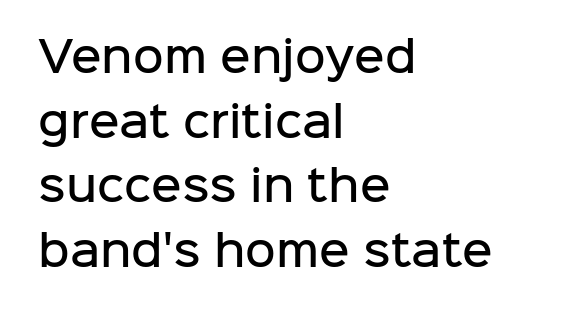
Q: Is the text bold? A: Semi-bold.
Q: Is the text italic (slanted)? A: No, it is upright.
Q: Is the typeface a serif or a sans-serif typeface? A: Sans-serif.
Q: Is the text underlined? A: No.
Q: How is the paragraph aligned? A: Left-aligned.
Q: Is the spacing between letters normal or unusually wide? A: Normal.
Q: Is the spacing between lines tight, normal or loose? A: Normal.
Q: Width (condensed, normal, or wide)? A: Normal.
Q: Stroke contrast? A: Low.
Q: x-height? A: Medium.
Q: Monospaced? A: No.
